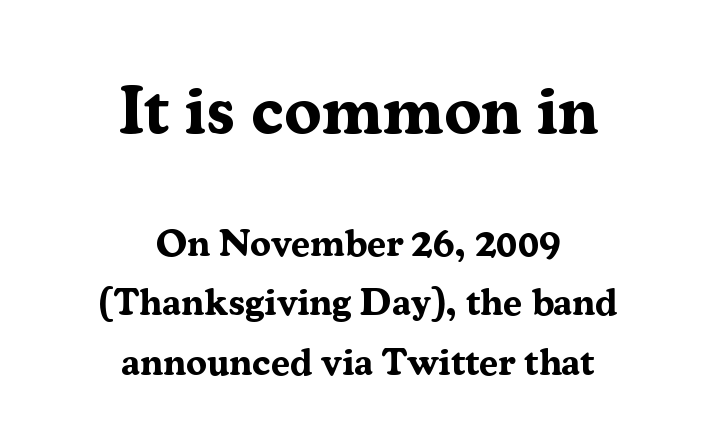
Notice how thick the strokes are: this is what a full bold looks like. The type sits square on the baseline with zero lean. Check the space under the baseline: it is left empty. Little horizontal feet cap the strokes, marking this as serif type. Of the two passages, the one on top uses the larger point size. Think of a printed novel: that variable character pitch is what you see here.
